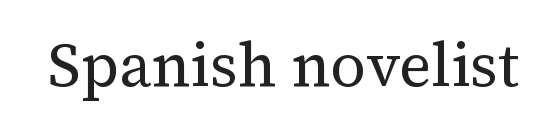
The image shows 62 px regular-weight serif type, upright; set normal letter spacing, not underlined; medium stroke contrast and a medium x-height.
